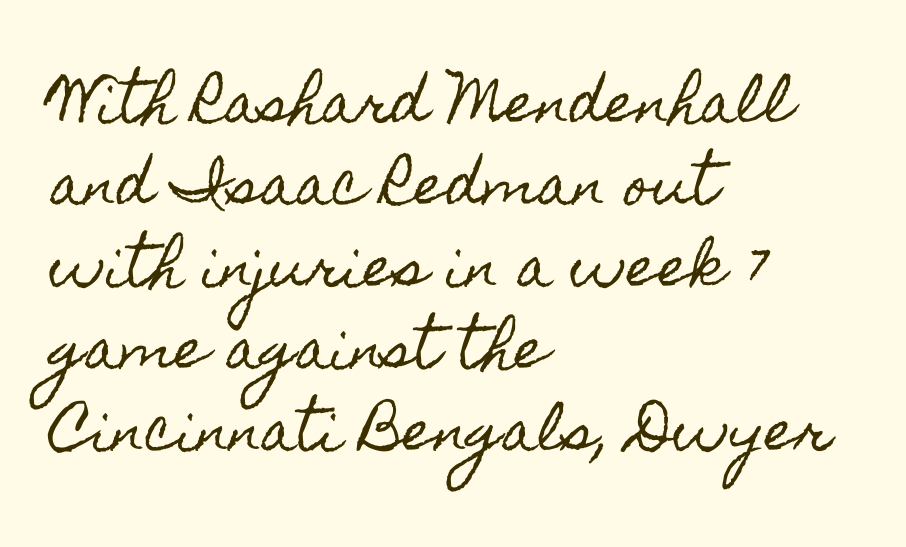
The image shows 54 px condensed type; set left-aligned, normal line spacing (1.52x), normal letter spacing, not underlined; a small x-height.
